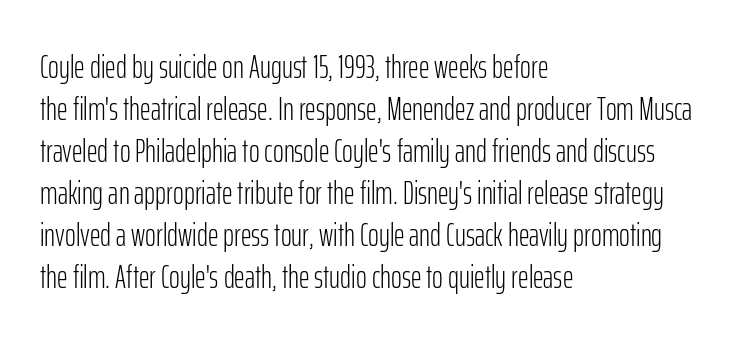
{"serif": "no", "italic": "no", "bold": "no", "weight": "light", "width": "condensed", "stroke_contrast": "low", "x_height": "medium", "monospaced": "no", "underline": "no", "align": "left", "line_spacing": "normal", "line_spacing_ratio": 1.27, "letter_spacing": "normal", "letter_spacing_em": 0.0, "glyph_px": 33}
